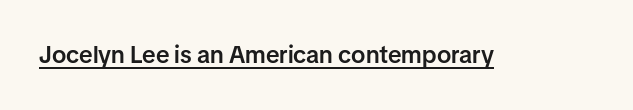
Designer's note — italics off, roman on. The horizontal fit of the characters is conventional and even. Is there an underline? Yes — a line sits under the letters. The characters look somewhat weighty, a semibold short of true bold.
